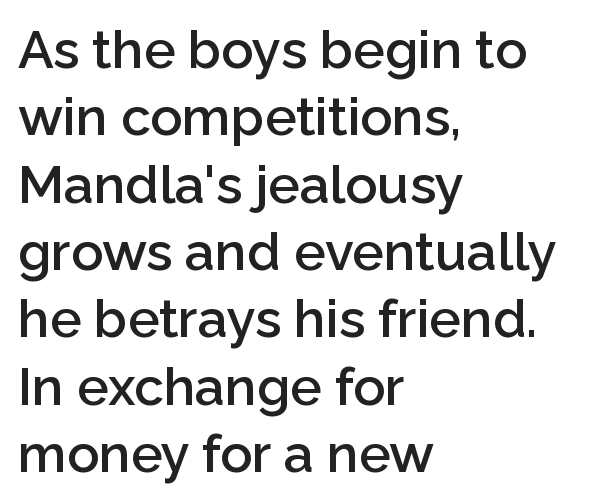
This rendering uses left alignment, leaving the right contour irregular. Stems and bowls a touch heavier than normal — semibold. Is there any slant? The stems are plumb. Underline: absent.
